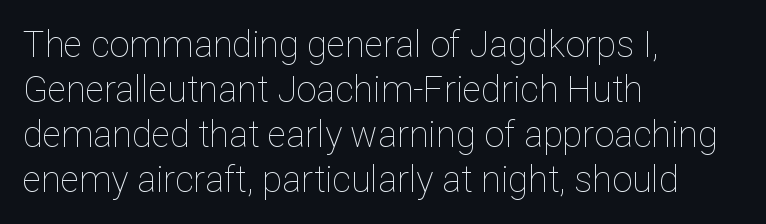
Q: Is the text bold? A: No.
Q: Is the text italic (slanted)? A: No, it is upright.
Q: Is the text underlined? A: No.
Q: How is the paragraph aligned? A: Left-aligned.
Q: Is the spacing between letters normal or unusually wide? A: Normal.
Q: Is the spacing between lines tight, normal or loose? A: Normal.
Q: Width (condensed, normal, or wide)? A: Normal.
Q: Stroke contrast? A: Low.
Q: x-height? A: Medium.
Q: Monospaced? A: No.
